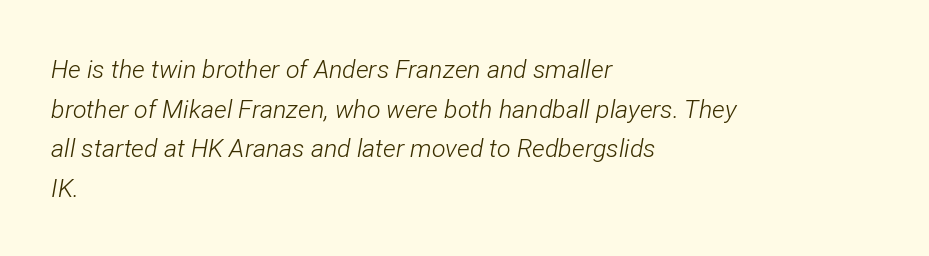
Q: Is the text bold? A: No.
Q: Is the text italic (slanted)? A: Yes, it leans right by about 12 degrees.
Q: Is the text underlined? A: No.
Q: How is the paragraph aligned? A: Left-aligned.
Q: Is the spacing between letters normal or unusually wide? A: Normal.
Q: Is the spacing between lines tight, normal or loose? A: Normal.
